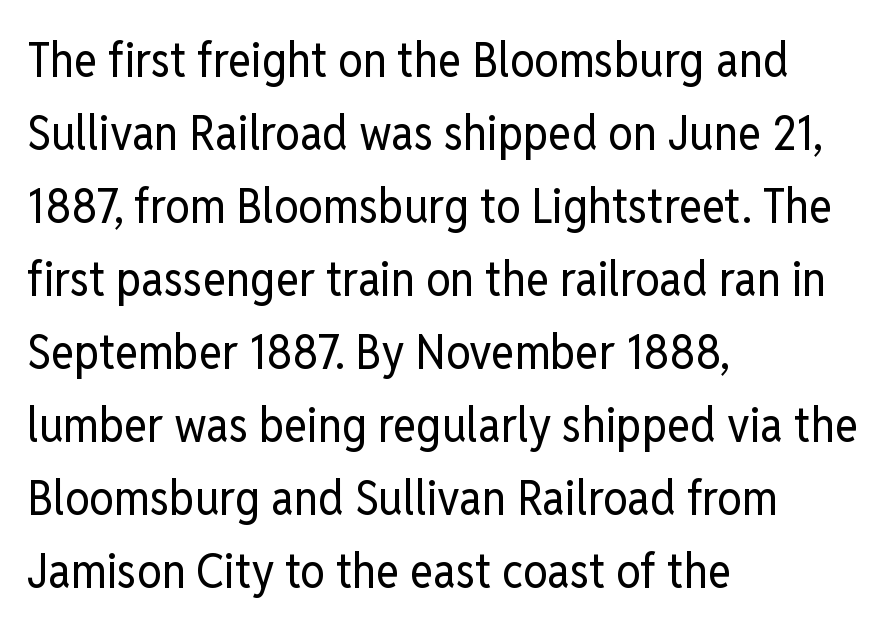
The image shows 49 px regular-weight, condensed sans-serif type, upright; set left-aligned, normal line spacing (1.49x), normal letter spacing, not underlined; low stroke contrast and a medium x-height.
